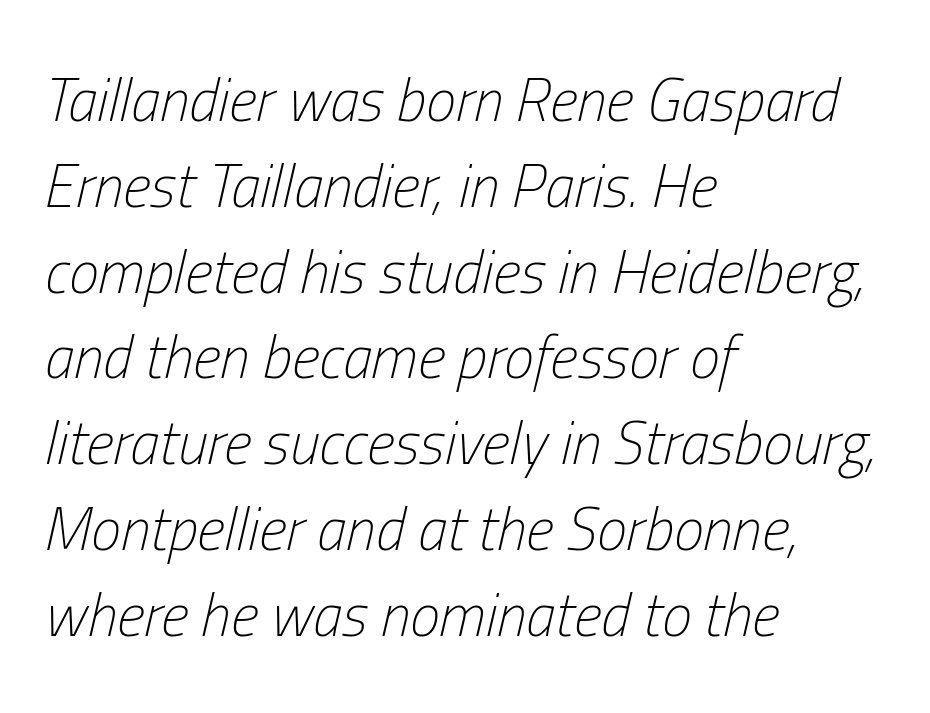
{"italic": "yes", "lean": "right", "slant_degrees": 13, "bold": "no", "weight": "light", "width": "condensed", "stroke_contrast": "low", "x_height": "medium", "monospaced": "no", "underline": "no", "align": "left", "line_spacing": "normal", "line_spacing_ratio": 1.43, "letter_spacing": "normal", "letter_spacing_em": 0.0, "glyph_px": 60}
